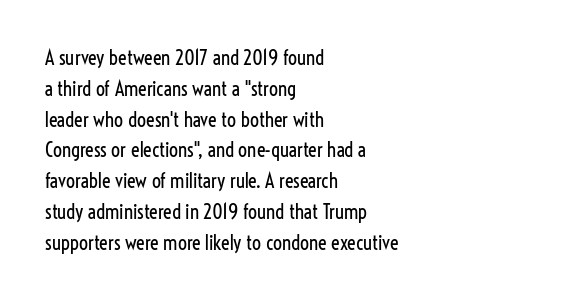
{"italic": "no", "bold": "no", "underline": "no", "align": "left", "line_spacing": "normal", "line_spacing_ratio": 1.54, "letter_spacing": "normal", "letter_spacing_em": 0.0, "glyph_px": 20}
